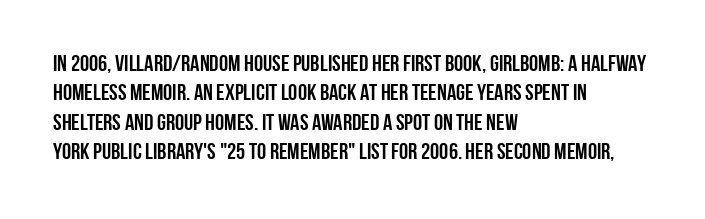
Q: Is the text bold? A: Yes.
Q: Is the text italic (slanted)? A: No, it is upright.
Q: Is the text underlined? A: No.
Q: How is the paragraph aligned? A: Left-aligned.
Q: Is the spacing between letters normal or unusually wide? A: Normal.
Q: Is the spacing between lines tight, normal or loose? A: Normal.
